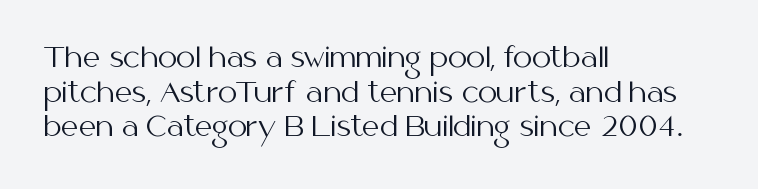
The block of text has a typical density, with ordinary space between rows. Which margin do the lines hug? The left one — the right edge is uneven. The space directly below the letters is spotless. This is the regular roman posture of the typeface. Does extra space separate the letters? No, they use regular spacing.
